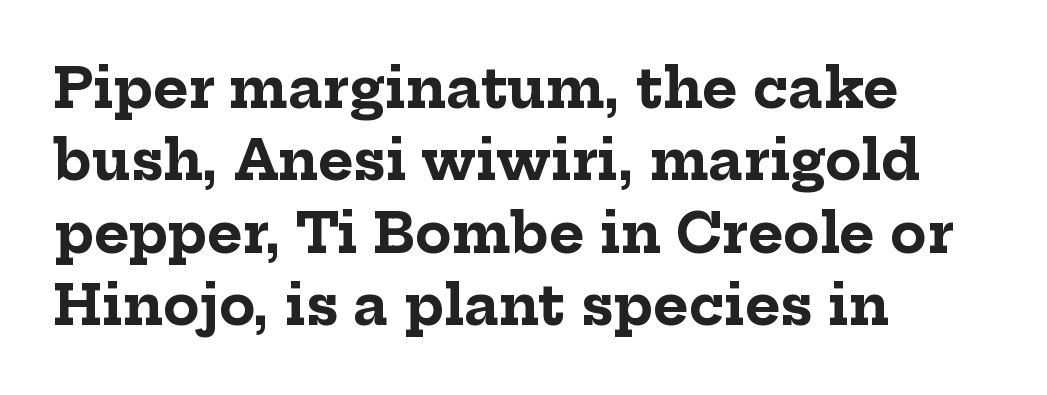
Q: Is the text bold? A: Yes.
Q: Is the text italic (slanted)? A: No, it is upright.
Q: Is the typeface a serif or a sans-serif typeface? A: Serif.
Q: Is the text underlined? A: No.
Q: How is the paragraph aligned? A: Left-aligned.
Q: Is the spacing between letters normal or unusually wide? A: Normal.
Q: Is the spacing between lines tight, normal or loose? A: Normal.
Q: Width (condensed, normal, or wide)? A: Normal.
Q: Stroke contrast? A: Low.
Q: x-height? A: Medium.
Q: Monospaced? A: No.
